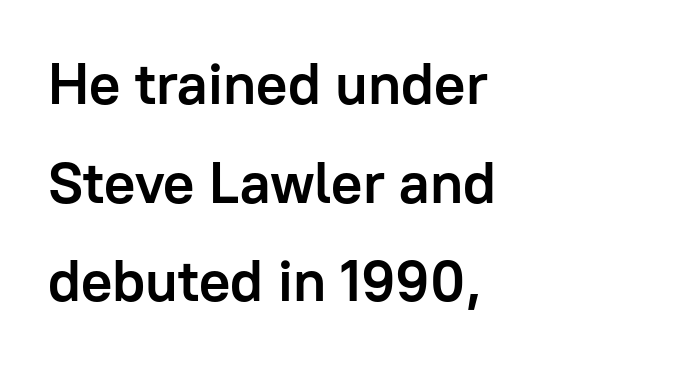
{"serif": "no", "italic": "no", "bold": "yes", "weight": "semibold", "width": "normal", "stroke_contrast": "low", "x_height": "medium", "monospaced": "no", "underline": "no", "align": "left", "line_spacing": "normal", "line_spacing_ratio": 1.7, "letter_spacing": "normal", "letter_spacing_em": 0.0, "glyph_px": 58}
